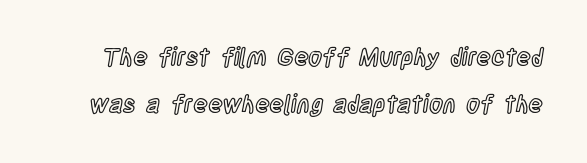
Q: Is the text italic (slanted)? A: Yes.
Q: Is the text underlined? A: No.
Q: Is the spacing between letters normal or unusually wide? A: Normal.
Q: Is the spacing between lines tight, normal or loose? A: Loose.
